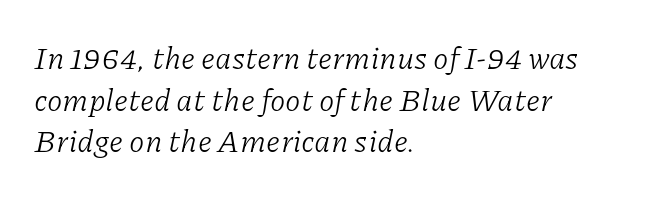
The block of text has a typical density, with ordinary space between rows. The typography opts for an oblique posture over an upright one. A student would call this left alignment; a typographer would say flush left, rag right. I'd call this a serif setting — the letters wear small feet.
